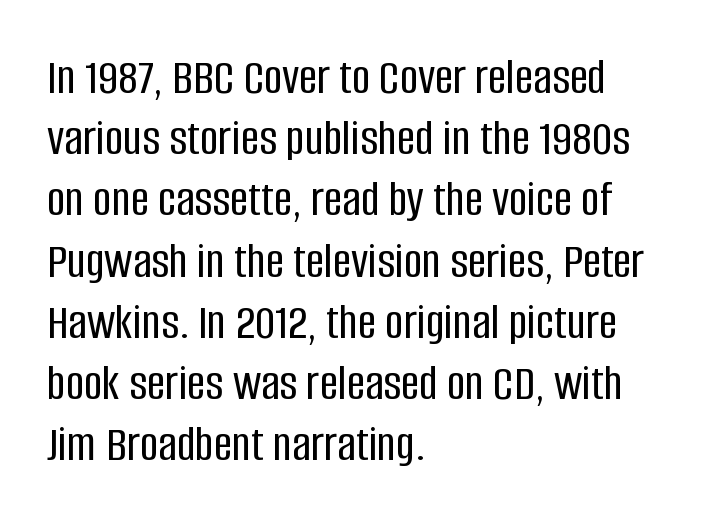
Compared with typical body copy, the letter spacing here is the same. Words float on clear page, feet unadorned. Ascenders rise straight up at ninety degrees. Check where the strokes stop: nothing finishes them off — pure sans. A student would call this left alignment; a typographer would say flush left, rag right. Here the designer chose a conventional face with non-uniform glyph widths.
